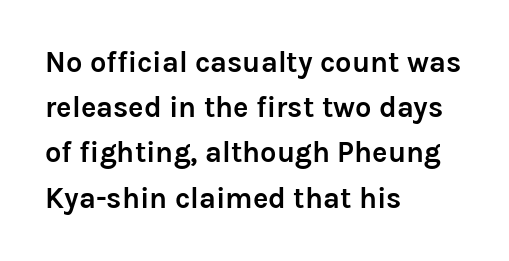
A bare baseline throughout the passage. It's the straight-up-and-down kind of type. Typographic density is high because the face is bold. Horizontal alignment here is leftward, the default for most running prose. Vertically, the passage feels balanced, rows spaced as you'd expect.
